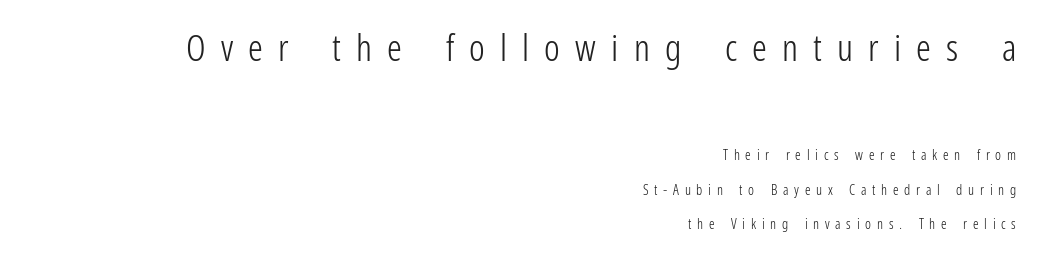
{"serif": "no", "italic": "no", "bold": "no", "weight": "light", "width": "condensed", "stroke_contrast": "low", "x_height": "medium", "monospaced": "no", "underline": "no", "align": "right", "line_spacing": "loose", "line_spacing_ratio": 2.49, "letter_spacing": "wide", "letter_spacing_em": 0.41, "larger_block": "first", "size_ratio": 2.64, "glyph_px": 37}
